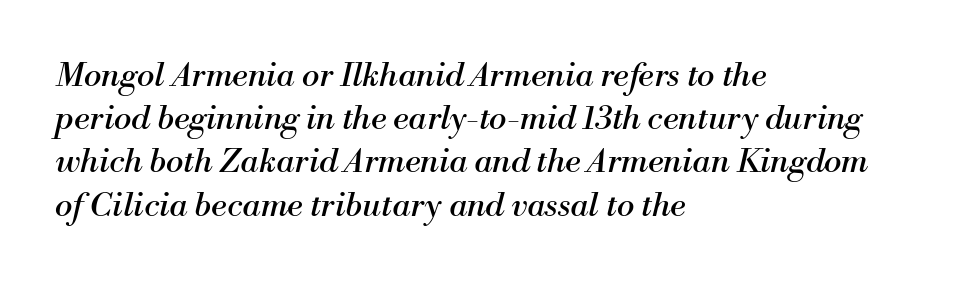
The line texture is even and compact thanks to regular tracking. Yep, those are serifs on the letters. Honestly, there is no underline to notice here at all. Character widths vary here, with narrow letters taking less room than wide ones. The rag falls on the right side of this text block. The vertical gap from one line to the next is medium.
